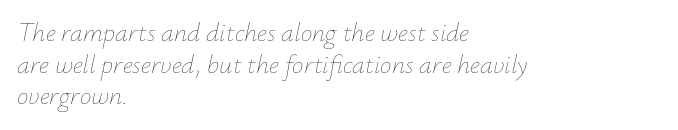
No letter is thick-stroked: the sample isn't bold. The passage shown has conventional tracking throughout. Check under the words: just untouched page. Style check: oblique. One-word summary of the alignment: left.
